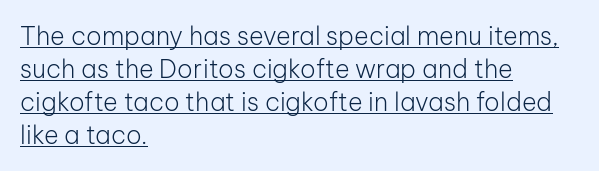
The image shows 25 px text type, upright; set left-aligned, normal line spacing (1.32x), normal letter spacing, underlined.
